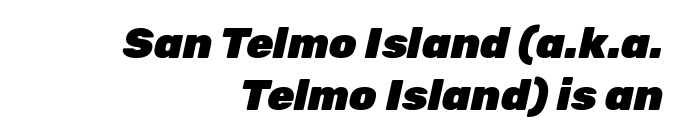
On the weight axis this lands at bold, roughly 700. Caption: standard tracking, unaltered. A clean baseline with only descenders dipping below it. The rag falls on the left side of this text block. Yep, that's italic — everything's leaning. Do the characters align in a grid? No, the font is proportional.
